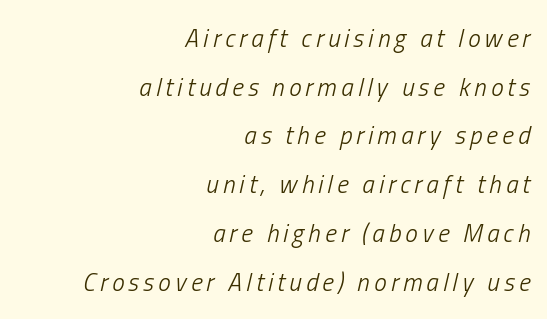
{"italic": "yes", "lean": "right", "slant_degrees": 13, "bold": "no", "underline": "no", "align": "right", "line_spacing": "loose", "line_spacing_ratio": 1.95, "glyph_px": 25}
